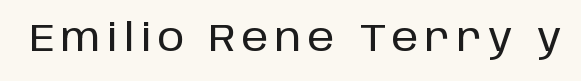
Note: no serifs on the glyphs. The area under the type is left untouched. The axis of the letterforms is exactly vertical. Note the varied advance widths — an 'i' is clearly narrower than an 'm'.
